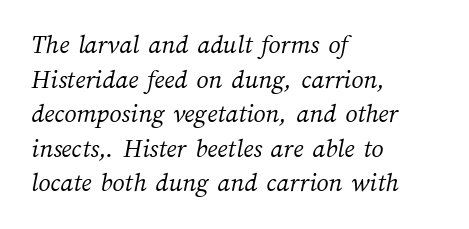
Short and long lines alike share a common starting point at left. Successive baselines arrive at the customary interval. The font is comparable to plain body text, perhaps lighter. The gap between lines stays unmarked. The passage shown has conventional tracking throughout.
